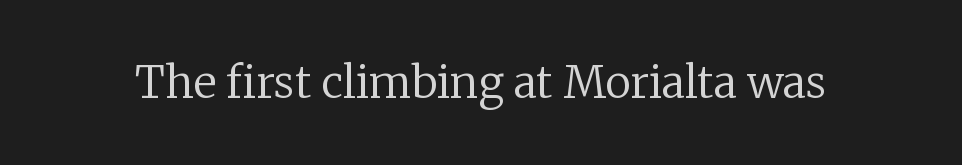
{"serif": "yes", "italic": "no", "bold": "no", "weight": "regular", "width": "normal", "stroke_contrast": "low", "x_height": "medium", "monospaced": "no", "underline": "no", "letter_spacing": "normal", "letter_spacing_em": 0.0, "glyph_px": 44}
